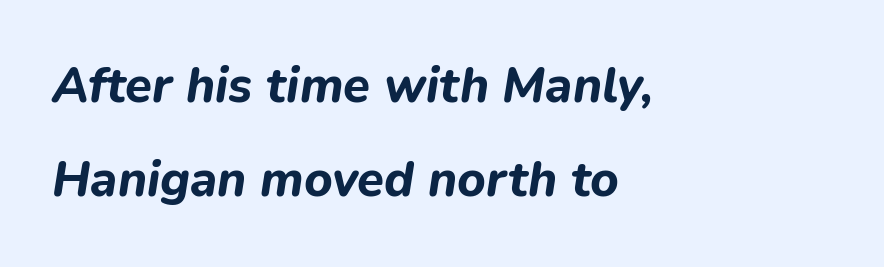
Does the copy run flush right? No — it runs flush left. The letters advance in unequal steps, a hallmark of proportional type. The letterforms sit shoulder to shoulder at normal distance. Italic? Definitely — the glyphs are oblique.
